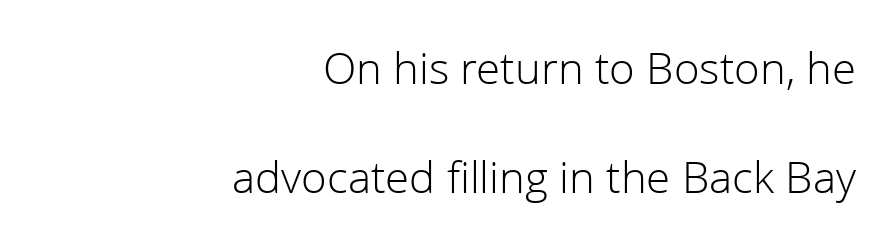
The image shows 47 px light sans-serif type, upright; set right-aligned, loose line spacing (2.32x), normal letter spacing, not underlined; low stroke contrast and a medium x-height.
